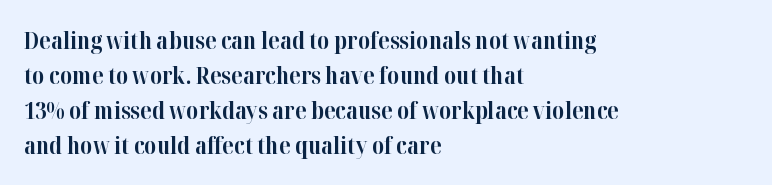
The image shows 23 px bold type, upright; set left-aligned, normal line spacing (1.52x), normal letter spacing, not underlined.
